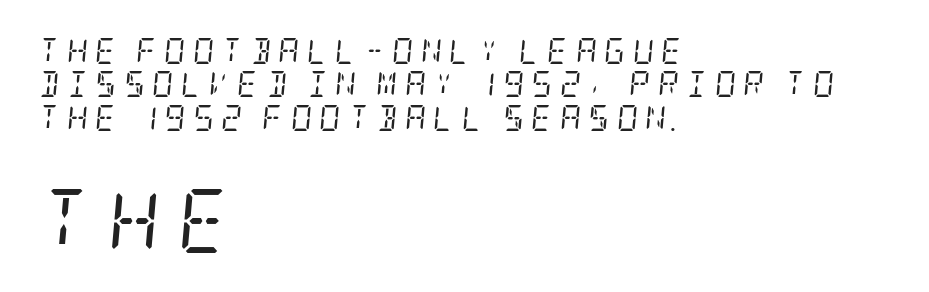
Q: Is the text bold? A: No.
Q: Is the text italic (slanted)? A: Yes, it leans right by about 5 degrees.
Q: Is the typeface a serif or a sans-serif typeface? A: Serif.
Q: Is the text underlined? A: No.
Q: How is the paragraph aligned? A: Left-aligned.
Q: Is the spacing between letters normal or unusually wide? A: Unusually wide.
Q: Is the spacing between lines tight, normal or loose? A: Normal.
Q: Which block of text is set in a larger size, the first (top) or the second (bottom)? A: The second (bottom) one.
Q: Width (condensed, normal, or wide)? A: Condensed.
Q: Stroke contrast? A: Low.
Q: x-height? A: Large.
